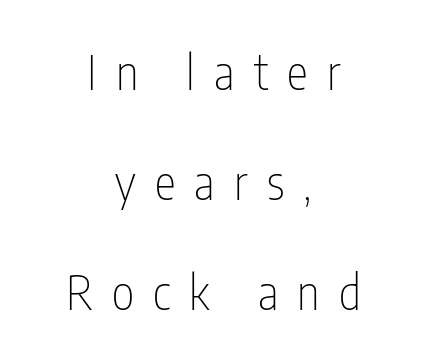
Q: Is the text bold? A: No.
Q: Is the text italic (slanted)? A: No, it is upright.
Q: Is the typeface a serif or a sans-serif typeface? A: Sans-serif.
Q: Is the text underlined? A: No.
Q: How is the paragraph aligned? A: Centered.
Q: Is the spacing between letters normal or unusually wide? A: Unusually wide.
Q: Is the spacing between lines tight, normal or loose? A: Loose.
Q: Width (condensed, normal, or wide)? A: Condensed.
Q: Stroke contrast? A: Low.
Q: x-height? A: Medium.
Q: Monospaced? A: No.
